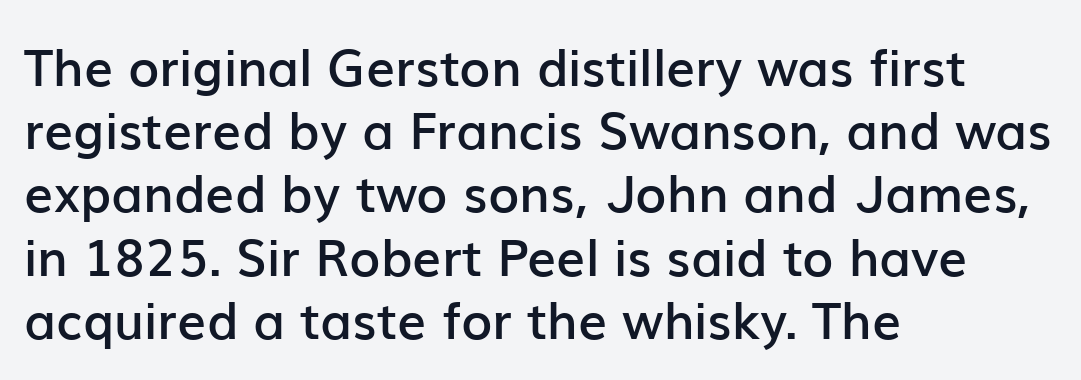
Students, this is semibold: more ink than regular, less than bold. Where is the straight margin? On the left. You could not count columns in this text — the font is proportionally spaced. Stroke terminals: plain, sans-serif. You can tell it's not italic because the verticals are truly vertical. Compared with typical body copy, the letter spacing here is the same.
